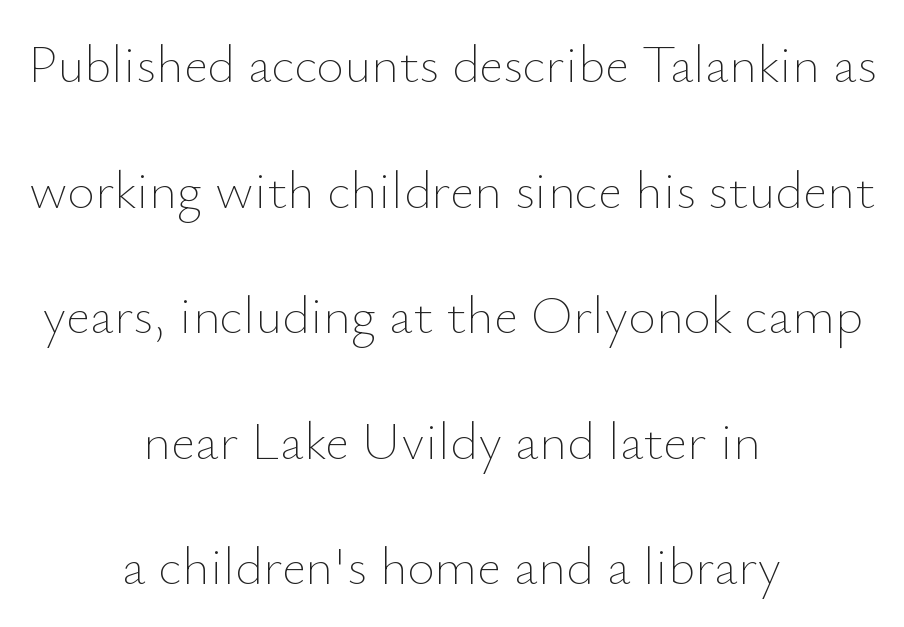
Baseline-to-baseline distance is far greater than the letter height. Visually the block forms a symmetrical silhouette, jagged on both flanks. Glance below the letters and you will spot only blank space. The letters advance in unequal steps, a hallmark of proportional type.
